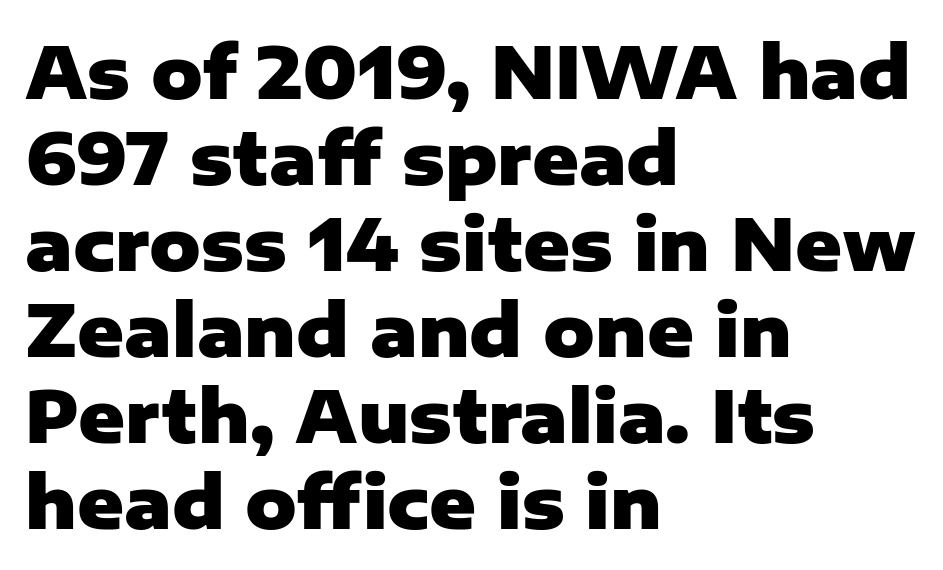
Q: Is the text bold? A: Yes.
Q: Is the text italic (slanted)? A: No, it is upright.
Q: Is the typeface a serif or a sans-serif typeface? A: Sans-serif.
Q: Is the text underlined? A: No.
Q: How is the paragraph aligned? A: Left-aligned.
Q: Is the spacing between letters normal or unusually wide? A: Normal.
Q: Width (condensed, normal, or wide)? A: Normal.
Q: Stroke contrast? A: Low.
Q: x-height? A: Medium.
Q: Monospaced? A: No.
